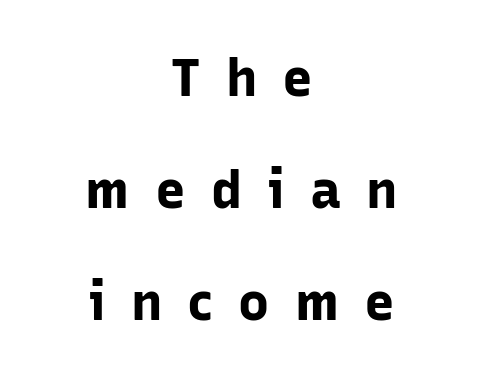
Q: Is the text bold? A: Yes.
Q: Is the text italic (slanted)? A: No, it is upright.
Q: Is the typeface a serif or a sans-serif typeface? A: Sans-serif.
Q: Is the text underlined? A: No.
Q: How is the paragraph aligned? A: Centered.
Q: Is the spacing between letters normal or unusually wide? A: Unusually wide.
Q: Is the spacing between lines tight, normal or loose? A: Loose.
Q: Width (condensed, normal, or wide)? A: Normal.
Q: Stroke contrast? A: Low.
Q: x-height? A: Medium.
Q: Monospaced? A: No.
